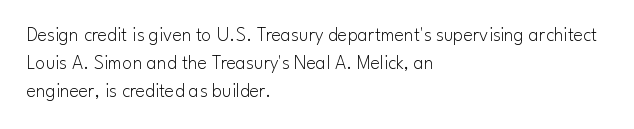
Nothing heavy about these letters — not bold at all. Compared with a centered layout, this one pins lines to the left instead. Spacing between characters is what you'd get straight out of the box. Posture: vertical. Anything drawn beneath the words? Only blank space.
